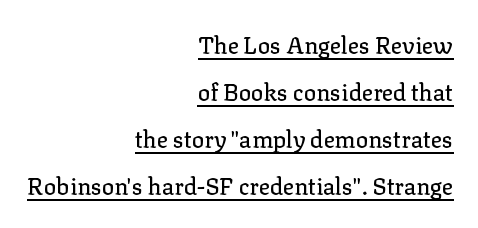
{"italic": "no", "underline": "yes", "align": "right", "line_spacing": "loose", "line_spacing_ratio": 2.05, "letter_spacing": "normal", "letter_spacing_em": 0.0, "glyph_px": 23}
